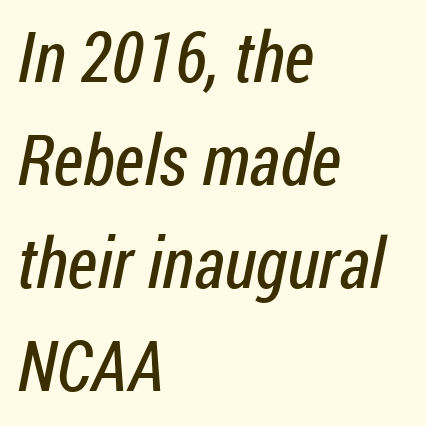
The specimen omits any rule beneath the text block's lines. The block of text has a typical density, with ordinary space between rows. Here the designer chose a conventional face with non-uniform glyph widths. The paragraph shown leans on its left margin. Nope, no serifs anywhere on these letters. Is the stroke heavy? The answer is a plain regular-or-lighter.
